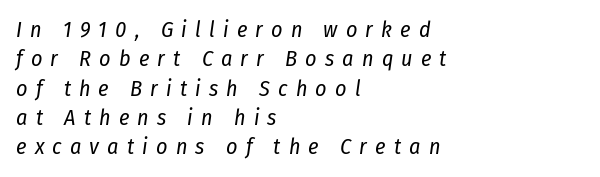
{"italic": "yes", "lean": "right", "slant_degrees": 8, "bold": "no", "underline": "no", "align": "left", "line_spacing": "normal", "line_spacing_ratio": 1.33, "letter_spacing": "wide", "letter_spacing_em": 0.37, "glyph_px": 22}
